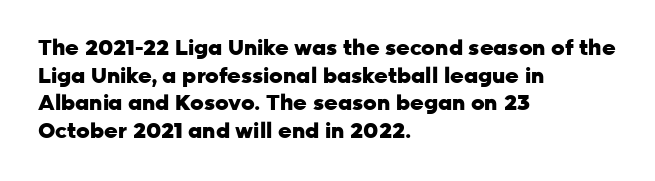
The image shows 21 px bold type, upright; set left-aligned, normal line spacing (1.31x), normal letter spacing, not underlined.
